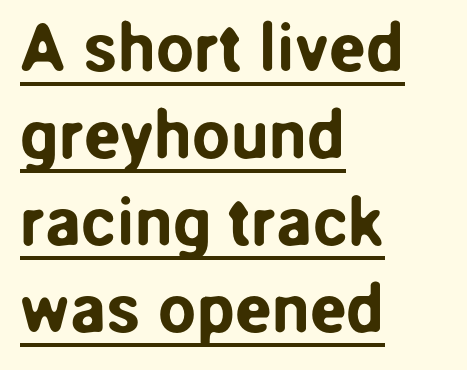
Q: Is the text italic (slanted)? A: No, it is upright.
Q: Is the typeface a serif or a sans-serif typeface? A: Sans-serif.
Q: Is the text underlined? A: Yes.
Q: How is the paragraph aligned? A: Left-aligned.
Q: Is the spacing between letters normal or unusually wide? A: Normal.
Q: Is the spacing between lines tight, normal or loose? A: Normal.
Q: Width (condensed, normal, or wide)? A: Normal.
Q: Stroke contrast? A: Low.
Q: x-height? A: Medium.
Q: Monospaced? A: No.
